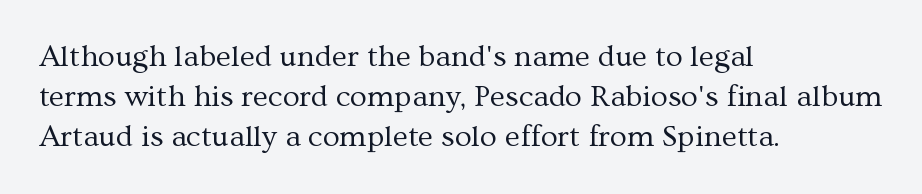
Q: Is the text bold? A: No.
Q: Is the text italic (slanted)? A: No, it is upright.
Q: Is the typeface a serif or a sans-serif typeface? A: Serif.
Q: Is the text underlined? A: No.
Q: How is the paragraph aligned? A: Left-aligned.
Q: Is the spacing between letters normal or unusually wide? A: Normal.
Q: Is the spacing between lines tight, normal or loose? A: Normal.
Q: Width (condensed, normal, or wide)? A: Normal.
Q: Stroke contrast? A: Medium.
Q: x-height? A: Medium.
Q: Monospaced? A: No.
